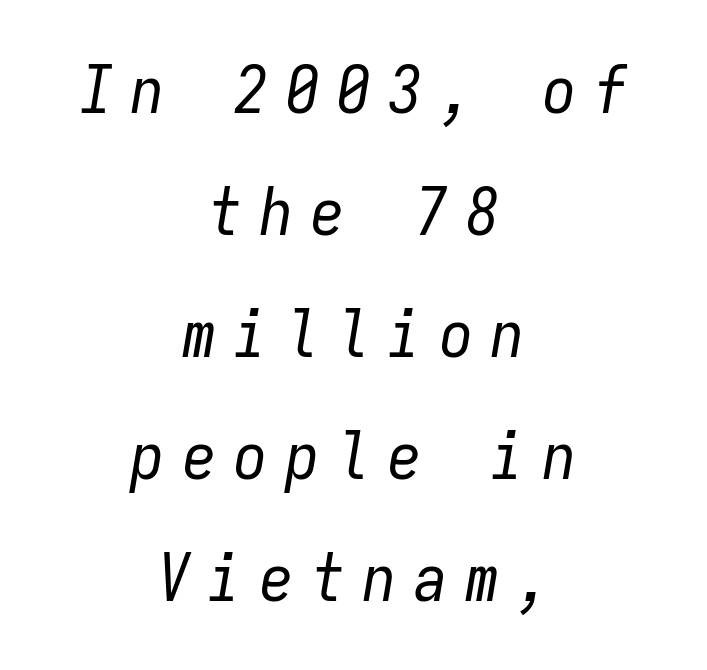
{"italic": "yes", "lean": "right", "slant_degrees": 9, "bold": "no", "weight": "regular", "width": "condensed", "stroke_contrast": "low", "x_height": "medium", "monospaced": "yes", "underline": "no", "align": "center", "line_spacing_ratio": 1.85, "letter_spacing": "wide", "letter_spacing_em": 0.28, "glyph_px": 66}
